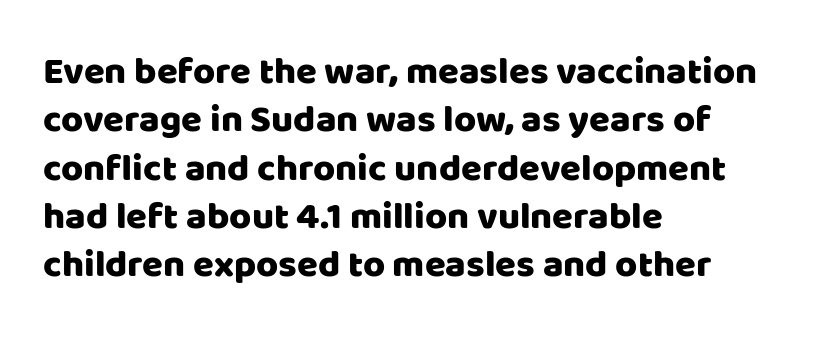
This sample has the flowing, uneven cadence of proportional lettering. The rendering shows plain stroke endings on the letterforms — a sans-serif design. The horizontal fit of the characters is conventional and even. The paragraph has a hard left edge and a soft right edge. Only glyphs here, with clear space below each row.
